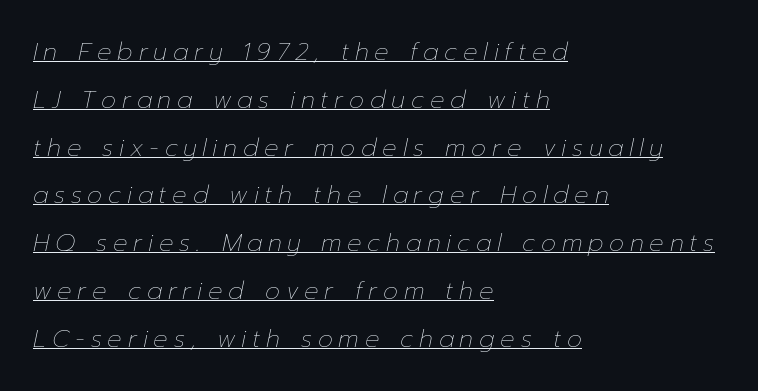
Each word looks stretched out because of the extra space between its letters. The sample's only ornament is a line tracing under the words. Slanted lettering throughout. Is the block centered? No — it sits flush against the left margin.
